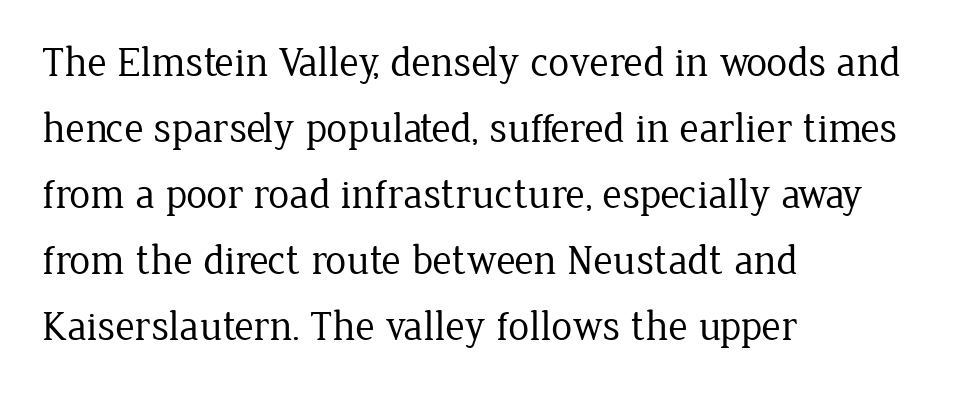
The image shows 42 px regular-weight serif type, upright; set left-aligned, normal line spacing (1.57x), normal letter spacing, not underlined; low stroke contrast and a medium x-height.
